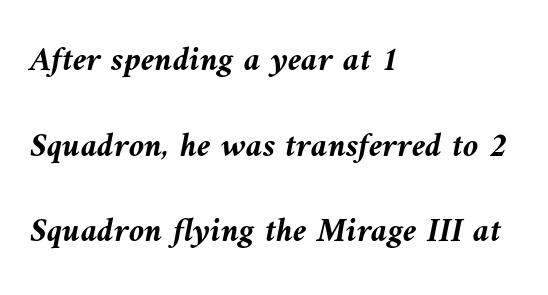
The image shows 35 px semibold type, italic (leaning left); set left-aligned, loose line spacing (2.45x), normal letter spacing, not underlined; medium stroke contrast and a medium x-height.
